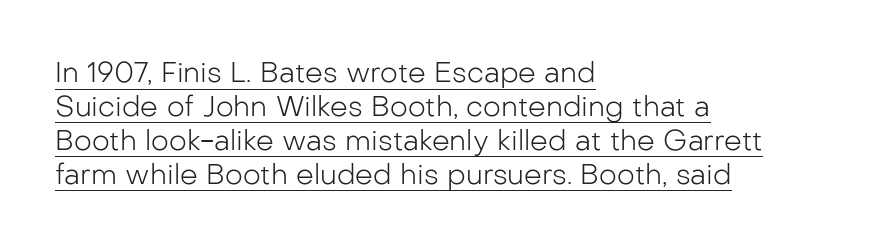
Q: Is the text bold? A: No.
Q: Is the text italic (slanted)? A: No, it is upright.
Q: Is the typeface a serif or a sans-serif typeface? A: Sans-serif.
Q: Is the text underlined? A: Yes.
Q: How is the paragraph aligned? A: Left-aligned.
Q: Is the spacing between letters normal or unusually wide? A: Normal.
Q: Width (condensed, normal, or wide)? A: Normal.
Q: Stroke contrast? A: Low.
Q: x-height? A: Medium.
Q: Monospaced? A: No.
